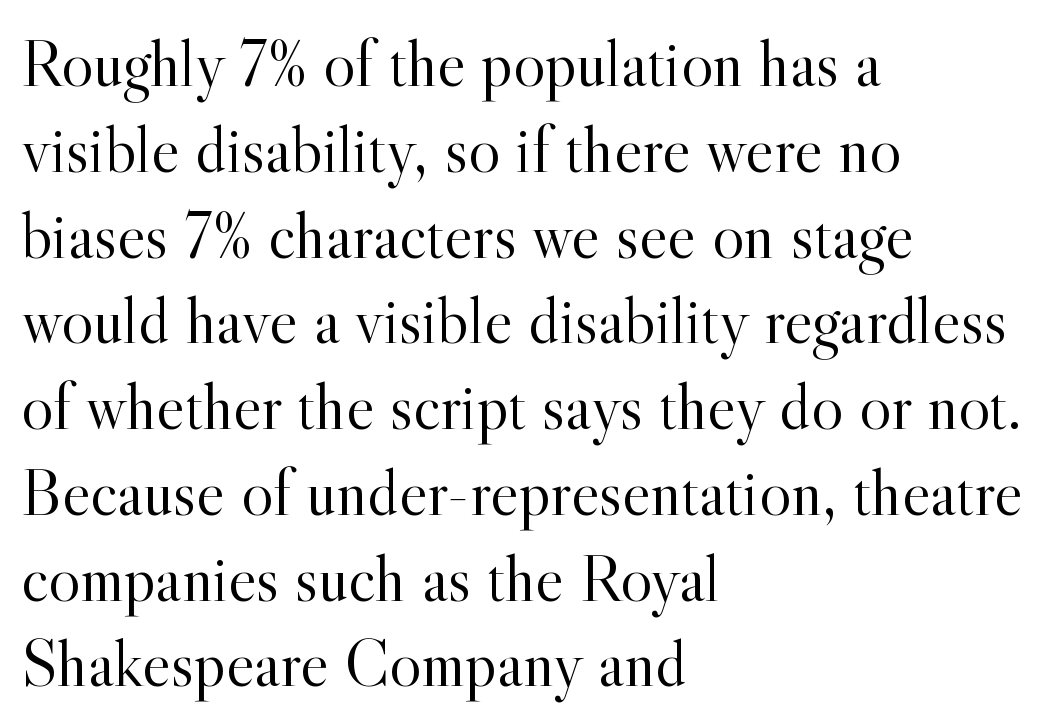
I'd call this a serif setting — the letters wear small feet. Notice how descenders clear the ascenders below comfortably — that's standard leading. Descenders are the only things crossing below the line. Left-aligned paragraph, ragged on the right. Vertical stems look standard width or narrower in stroke. Every character sits straight up, as roman type does.
